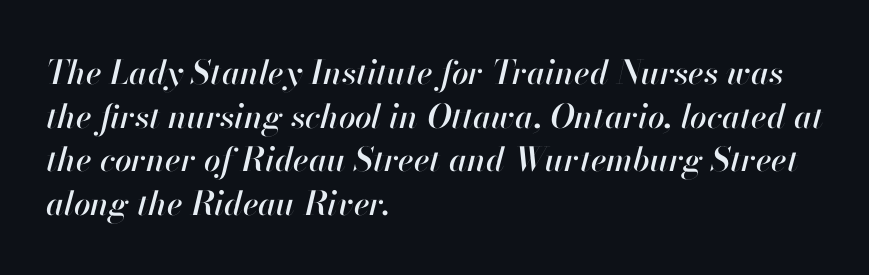
Q: Is the text italic (slanted)? A: Yes, it leans right by about 13 degrees.
Q: Is the text underlined? A: No.
Q: How is the paragraph aligned? A: Left-aligned.
Q: Is the spacing between letters normal or unusually wide? A: Normal.
Q: Is the spacing between lines tight, normal or loose? A: Normal.
Q: Width (condensed, normal, or wide)? A: Normal.
Q: Stroke contrast? A: High.
Q: x-height? A: Small.
Q: Monospaced? A: No.
